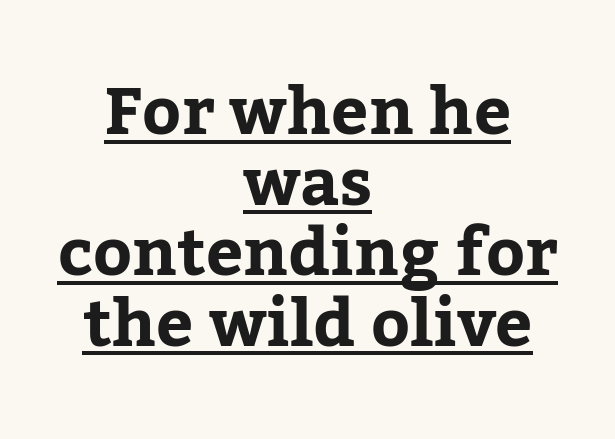
Q: Is the text italic (slanted)? A: No, it is upright.
Q: Is the typeface a serif or a sans-serif typeface? A: Serif.
Q: Is the text underlined? A: Yes.
Q: How is the paragraph aligned? A: Centered.
Q: Is the spacing between letters normal or unusually wide? A: Normal.
Q: Is the spacing between lines tight, normal or loose? A: Tight.
Q: Width (condensed, normal, or wide)? A: Normal.
Q: Stroke contrast? A: Low.
Q: x-height? A: Medium.
Q: Monospaced? A: No.
